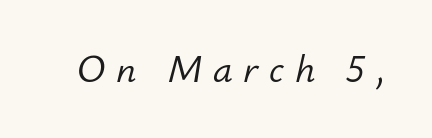
The image shows 37 px light type, italic (leaning right); set unusually wide letter spacing (+0.29 em), not underlined; low stroke contrast and a small x-height.
